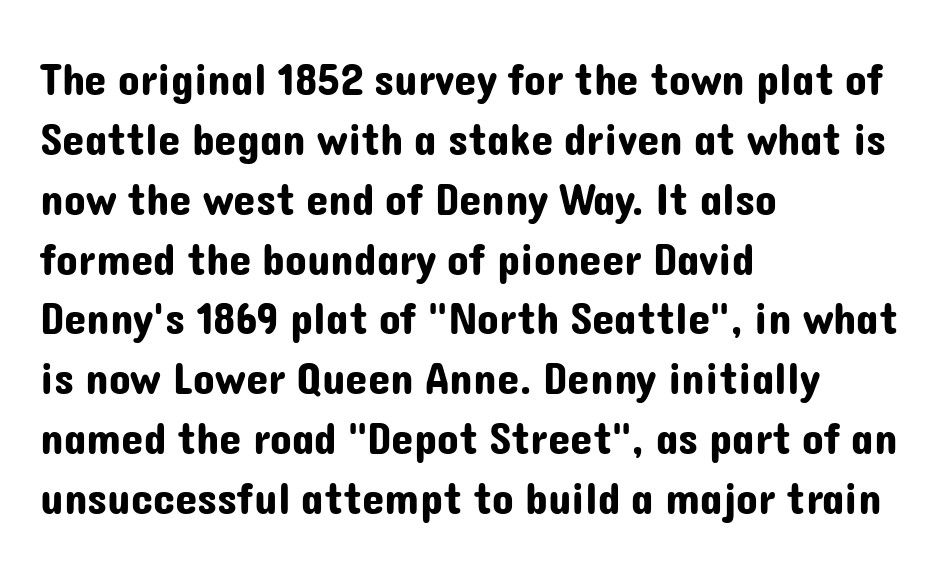
Q: Is the text italic (slanted)? A: No, it is upright.
Q: Is the typeface a serif or a sans-serif typeface? A: Sans-serif.
Q: Is the text underlined? A: No.
Q: How is the paragraph aligned? A: Left-aligned.
Q: Is the spacing between letters normal or unusually wide? A: Normal.
Q: Is the spacing between lines tight, normal or loose? A: Normal.
Q: Width (condensed, normal, or wide)? A: Normal.
Q: Stroke contrast? A: Low.
Q: x-height? A: Medium.
Q: Monospaced? A: No.
